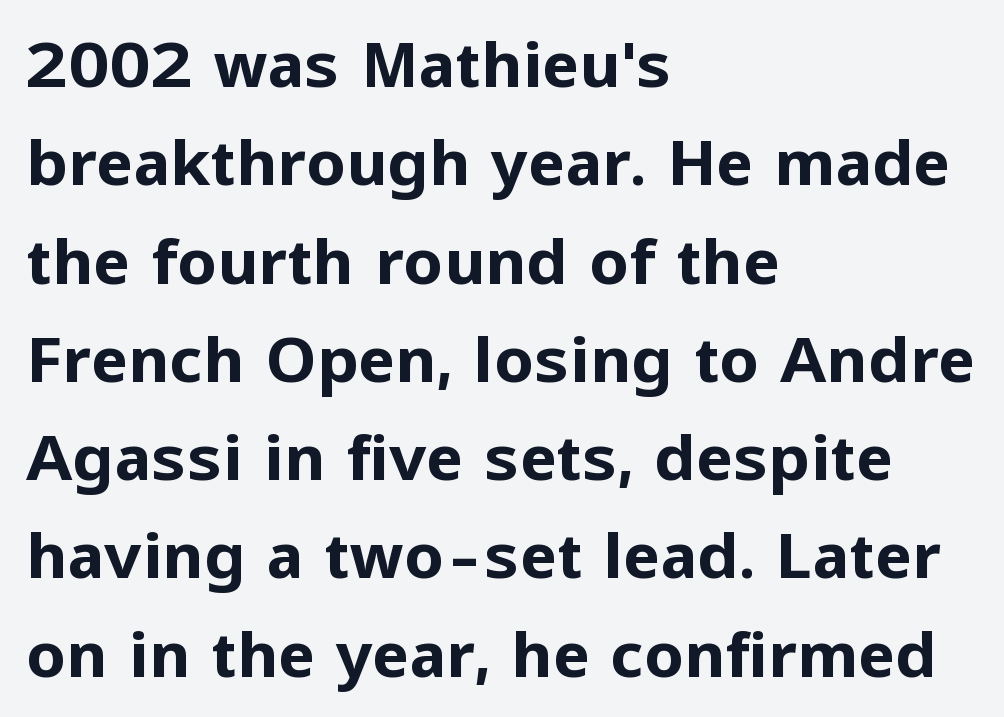
The image shows 63 px bold sans-serif type, upright; set left-aligned, normal line spacing (1.56x), normal letter spacing, not underlined; low stroke contrast and a medium x-height.
